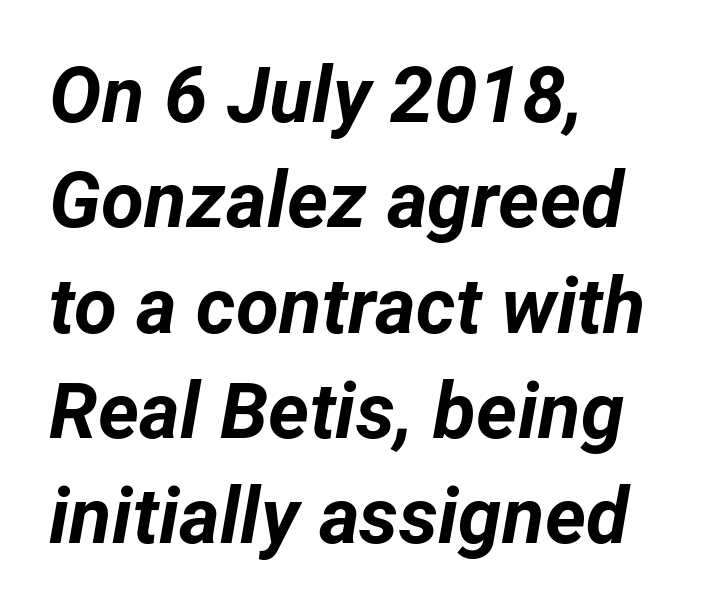
The image shows 78 px bold type, italic (leaning right); set left-aligned, normal line spacing (1.35x), normal letter spacing, not underlined; low stroke contrast and a medium x-height.
